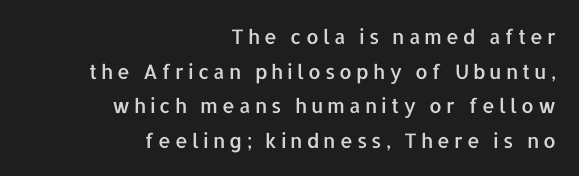
The letterforms stand isolated, each surrounded by extra space. Plain, unruled lines of type. The type sits square on the baseline with zero lean. The paragraph shown leans on its right margin.
